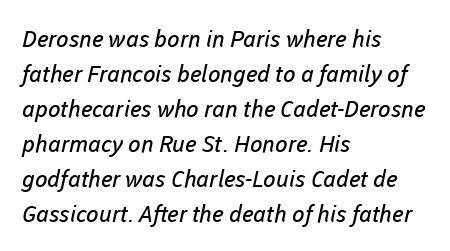
Q: Is the text bold? A: No.
Q: Is the text underlined? A: No.
Q: How is the paragraph aligned? A: Left-aligned.
Q: Is the spacing between letters normal or unusually wide? A: Normal.
Q: Is the spacing between lines tight, normal or loose? A: Normal.
